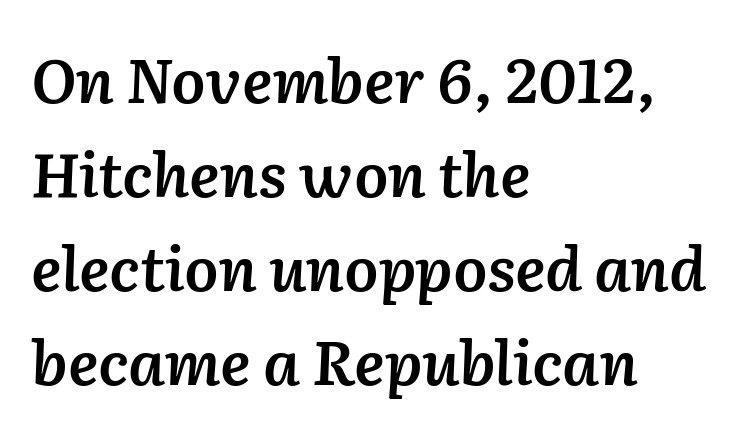
Q: Is the text bold? A: Semi-bold.
Q: Is the text italic (slanted)? A: Yes, it leans right by about 2 degrees.
Q: Is the text underlined? A: No.
Q: How is the paragraph aligned? A: Left-aligned.
Q: Is the spacing between letters normal or unusually wide? A: Normal.
Q: Is the spacing between lines tight, normal or loose? A: Normal.
Q: Width (condensed, normal, or wide)? A: Normal.
Q: Stroke contrast? A: Low.
Q: x-height? A: Medium.
Q: Monospaced? A: No.
